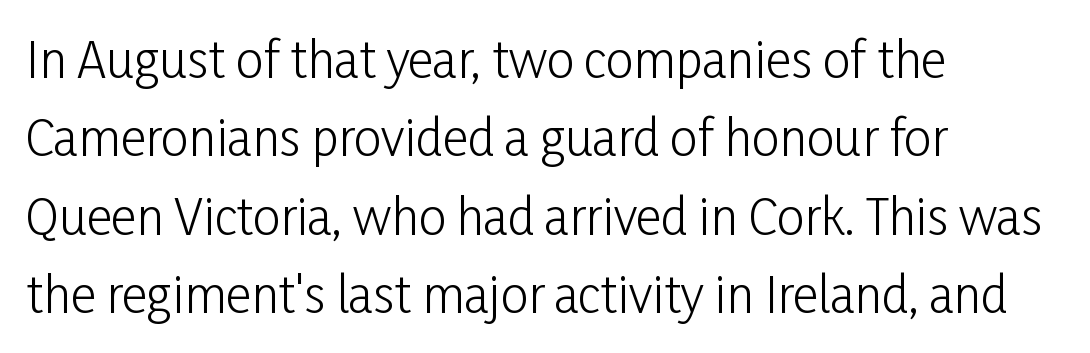
Honestly, there is no underline to notice here at all. Here the designer chose a conventional face with non-uniform glyph widths. A sans-serif font was chosen for this passage. The lines are quadded left. Interline gaps are of average width in this sample.
